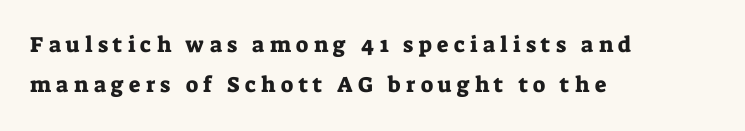
Q: Is the text italic (slanted)? A: No, it is upright.
Q: Is the text underlined? A: No.
Q: How is the paragraph aligned? A: Left-aligned.
Q: Is the spacing between letters normal or unusually wide? A: Unusually wide.
